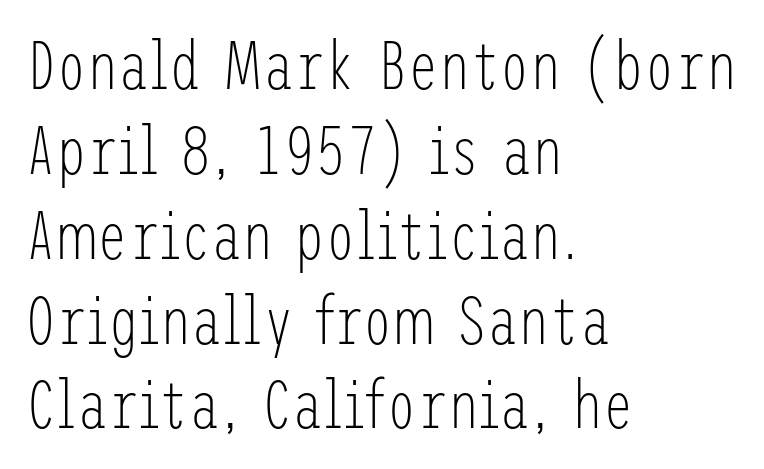
The image shows 69 px light, condensed sans-serif type, upright; set left-aligned, line spacing 1.23x, normal letter spacing, not underlined; low stroke contrast and a medium x-height.
